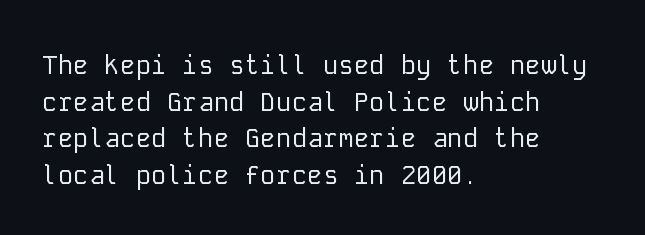
Q: Is the text bold? A: No.
Q: Is the text italic (slanted)? A: No, it is upright.
Q: Is the text underlined? A: No.
Q: How is the paragraph aligned? A: Left-aligned.
Q: Is the spacing between letters normal or unusually wide? A: Normal.
Q: Is the spacing between lines tight, normal or loose? A: Normal.
